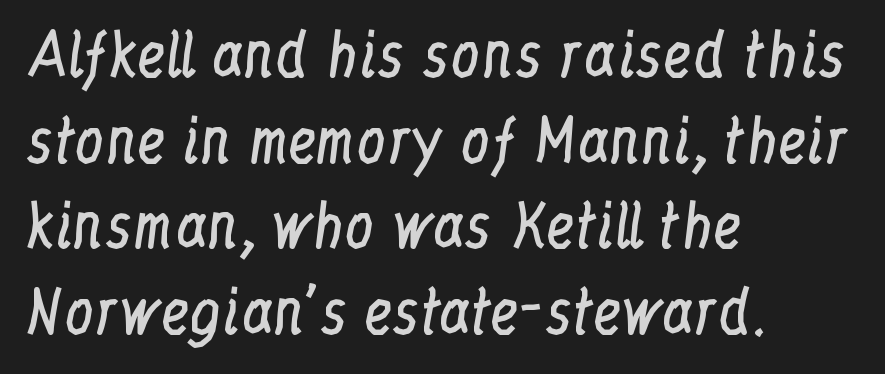
{"serif": "yes", "bold": "no", "weight": "regular", "width": "condensed", "stroke_contrast": "low", "x_height": "medium", "monospaced": "no", "underline": "no", "align": "left", "line_spacing": "normal", "line_spacing_ratio": 1.45, "letter_spacing": "normal", "letter_spacing_em": 0.0, "glyph_px": 59}
